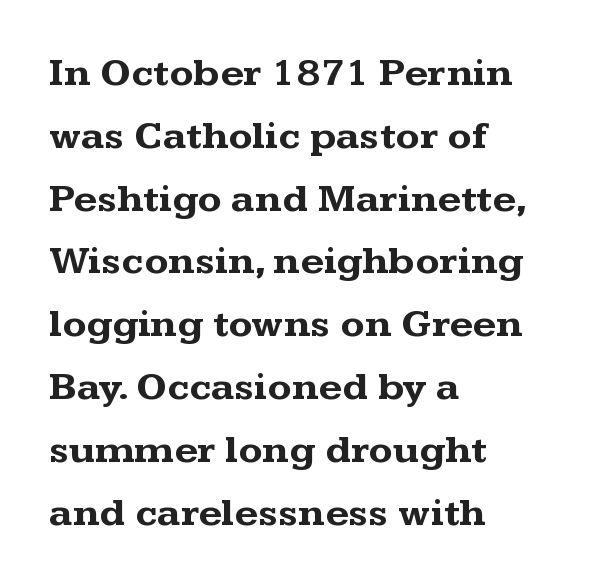
The image shows 40 px bold, wide serif type, upright; set left-aligned, normal line spacing (1.57x), normal letter spacing, not underlined; medium stroke contrast and a medium x-height.
